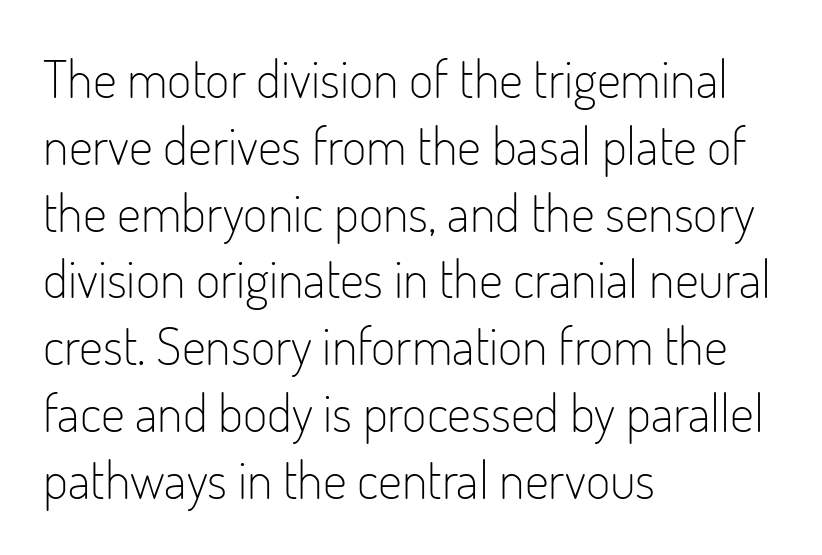
Q: Is the text bold? A: No.
Q: Is the text italic (slanted)? A: No, it is upright.
Q: Is the typeface a serif or a sans-serif typeface? A: Sans-serif.
Q: Is the text underlined? A: No.
Q: How is the paragraph aligned? A: Left-aligned.
Q: Is the spacing between letters normal or unusually wide? A: Normal.
Q: Is the spacing between lines tight, normal or loose? A: Normal.
Q: Width (condensed, normal, or wide)? A: Condensed.
Q: Stroke contrast? A: Low.
Q: x-height? A: Small.
Q: Monospaced? A: No.
